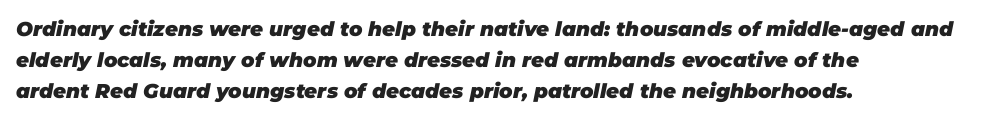
{"italic": "yes", "lean": "right", "slant_degrees": 11, "bold": "yes", "underline": "no", "align": "left", "line_spacing": "normal", "line_spacing_ratio": 1.54, "letter_spacing": "normal", "letter_spacing_em": 0.0, "glyph_px": 20}
